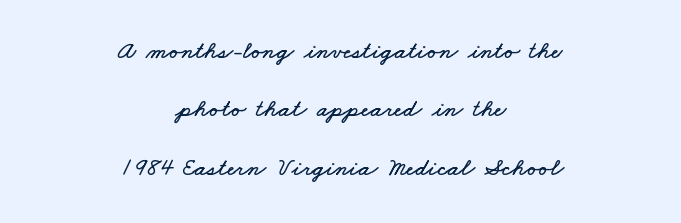
Q: Is the text underlined? A: No.
Q: How is the paragraph aligned? A: Centered.
Q: Is the spacing between letters normal or unusually wide? A: Normal.
Q: Is the spacing between lines tight, normal or loose? A: Loose.
